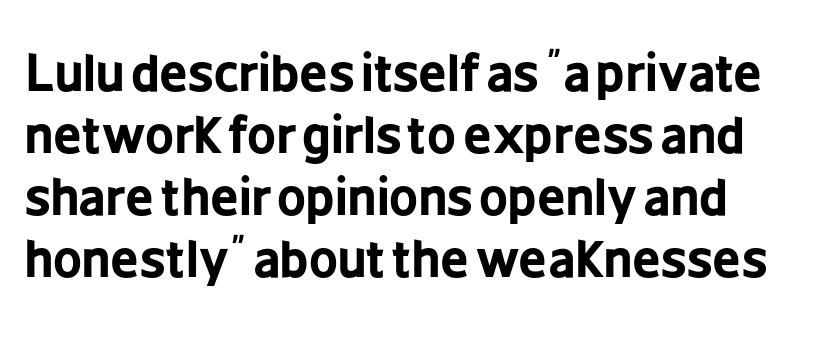
The image shows 50 px bold, condensed sans-serif type, upright; set left-aligned, line spacing 1.24x, normal letter spacing, not underlined; low stroke contrast and a medium x-height.
